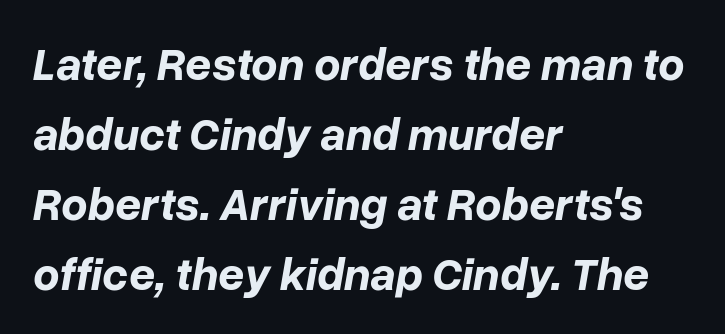
The image shows 46 px bold type, italic (leaning right); set left-aligned, normal line spacing (1.52x), normal letter spacing, not underlined; low stroke contrast and a medium x-height.
